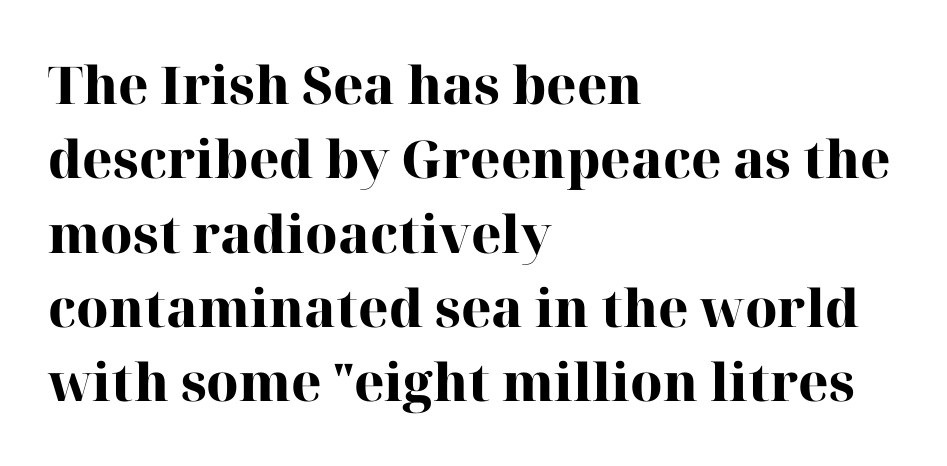
Q: Is the text bold? A: Yes.
Q: Is the text italic (slanted)? A: No, it is upright.
Q: Is the typeface a serif or a sans-serif typeface? A: Serif.
Q: Is the text underlined? A: No.
Q: How is the paragraph aligned? A: Left-aligned.
Q: Is the spacing between letters normal or unusually wide? A: Normal.
Q: Is the spacing between lines tight, normal or loose? A: Normal.
Q: Width (condensed, normal, or wide)? A: Normal.
Q: Stroke contrast? A: High.
Q: x-height? A: Medium.
Q: Monospaced? A: No.
